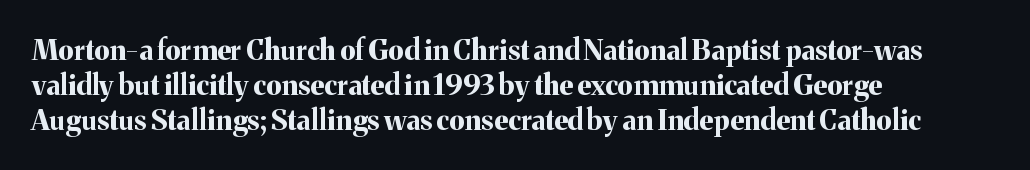
The letters stand straight up with perfectly vertical stems. The strokes are fattened all the way to bold. Has an underline been added? It has not. In terms of letterspacing, this is plain default setting. The passage shown is typed in a proportional face where columns would drift.
